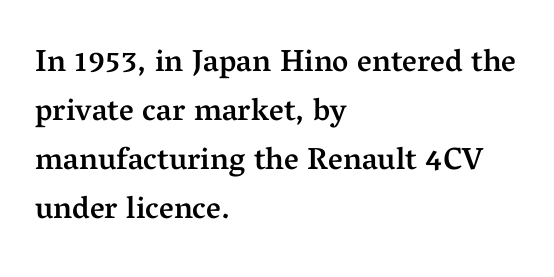
{"serif": "yes", "italic": "no", "bold": "semi", "weight": "semibold", "width": "normal", "stroke_contrast": "medium", "x_height": "medium", "monospaced": "no", "underline": "no", "align": "left", "line_spacing": "normal", "line_spacing_ratio": 1.58, "letter_spacing": "normal", "letter_spacing_em": 0.0, "glyph_px": 31}
